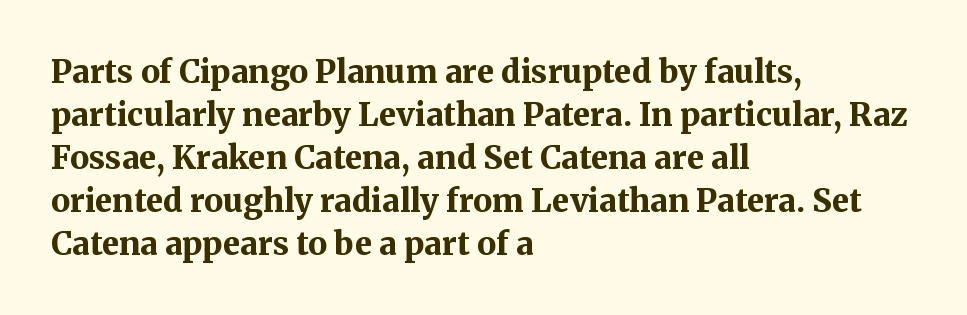
{"serif": "yes", "italic": "no", "bold": "yes", "weight": "bold", "width": "normal", "stroke_contrast": "medium", "x_height": "medium", "monospaced": "no", "underline": "no", "align": "left", "line_spacing": "normal", "line_spacing_ratio": 1.34, "letter_spacing": "normal", "letter_spacing_em": 0.0, "glyph_px": 32}
